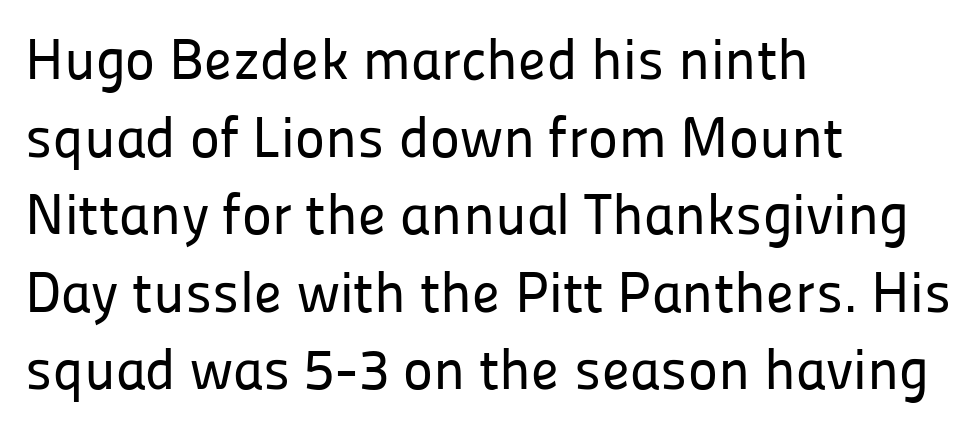
{"serif": "no", "italic": "no", "width": "normal", "stroke_contrast": "low", "x_height": "medium", "monospaced": "no", "underline": "no", "align": "left", "line_spacing": "normal", "line_spacing_ratio": 1.36, "letter_spacing": "normal", "letter_spacing_em": 0.0, "glyph_px": 57}
